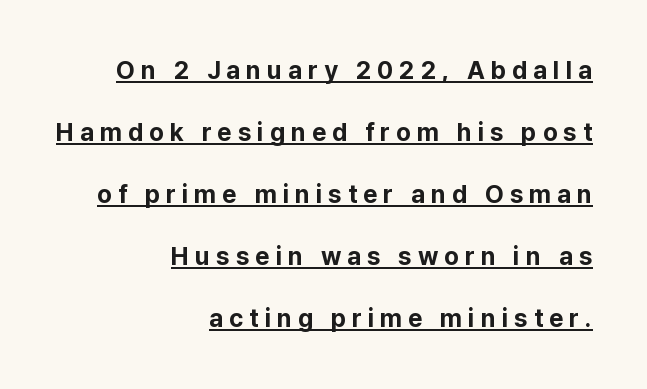
{"italic": "no", "bold": "yes", "underline": "yes", "align": "right", "line_spacing": "loose", "line_spacing_ratio": 2.48, "letter_spacing": "wide", "letter_spacing_em": 0.24, "glyph_px": 25}
